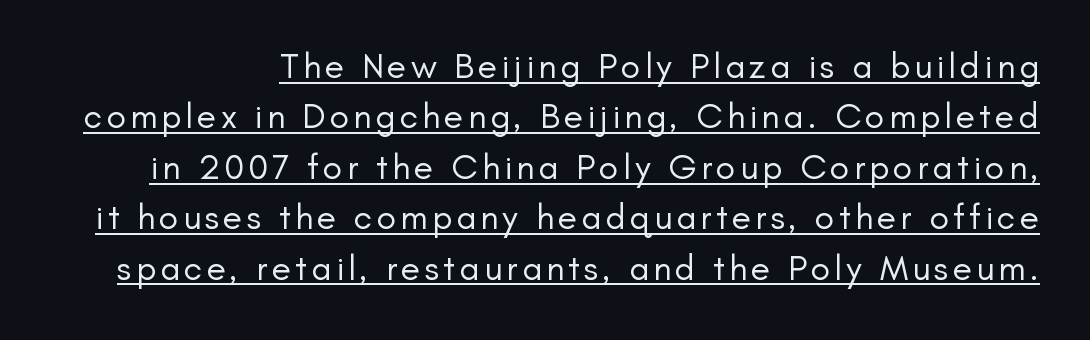
Each stroke keeps to a modest, everyday thickness or less. Look at the bottom of the vertical strokes: they stop flat, with no serifs. The space between consecutive lines is moderate. Decoration check: the copy is underlined. A roman cut, with each character standing at attention. These lines are rendered in a variable-pitch font.
